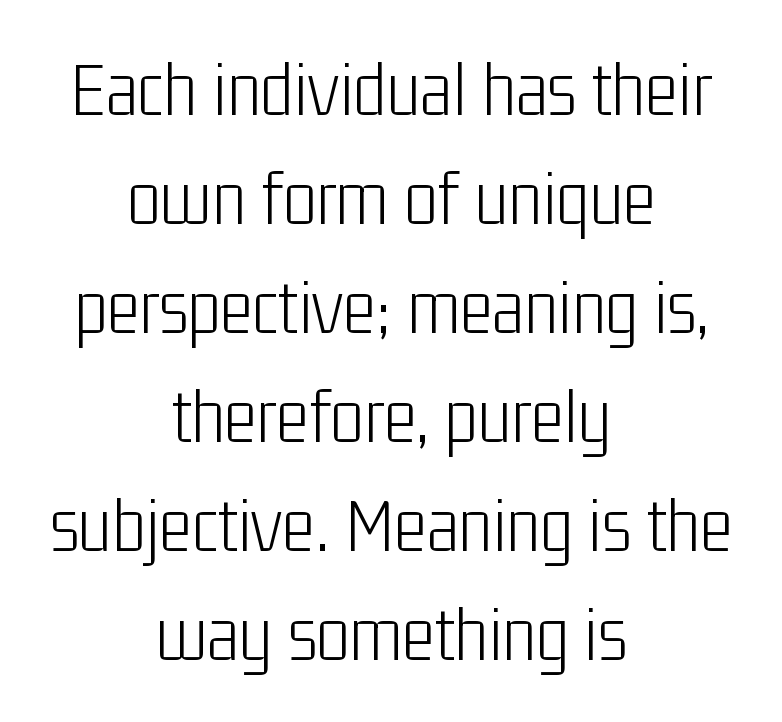
This sample uses plain, unmodified letter spacing. Every row of glyphs is offset so its center matches the block's center. A typesetter would call this leading conventional body-copy spacing. Italic: no, the glyphs are upright roman.
